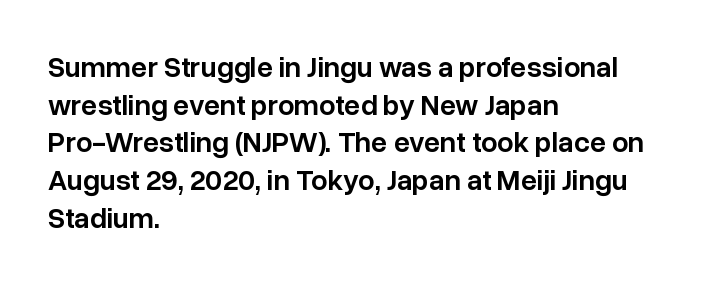
Q: Is the text bold? A: Semi-bold.
Q: Is the text italic (slanted)? A: No, it is upright.
Q: Is the typeface a serif or a sans-serif typeface? A: Sans-serif.
Q: Is the text underlined? A: No.
Q: How is the paragraph aligned? A: Left-aligned.
Q: Is the spacing between letters normal or unusually wide? A: Normal.
Q: Is the spacing between lines tight, normal or loose? A: Normal.
Q: Width (condensed, normal, or wide)? A: Normal.
Q: Stroke contrast? A: Low.
Q: x-height? A: Medium.
Q: Monospaced? A: No.
